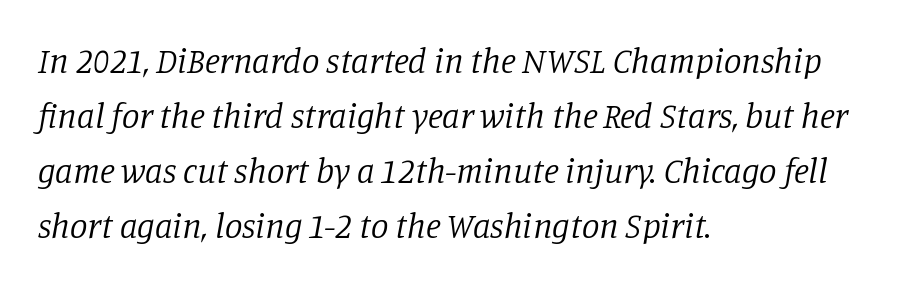
Note the varied advance widths — an 'i' is clearly narrower than an 'm'. Alignment: flush left. Typographically, this falls in the serif category. No extra tracking has been applied to these lines. Letters have the restrained weight of plain body copy at most. In terms of posture, this sample is oblique.
